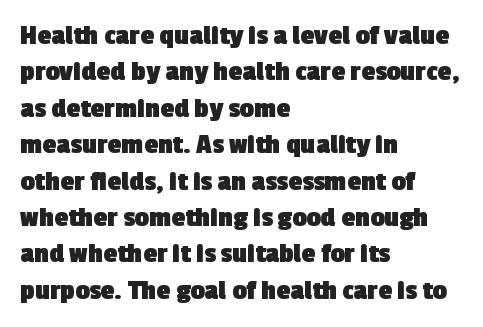
Q: Is the text bold? A: Yes.
Q: Is the typeface a serif or a sans-serif typeface? A: Sans-serif.
Q: Is the text underlined? A: No.
Q: How is the paragraph aligned? A: Left-aligned.
Q: Is the spacing between letters normal or unusually wide? A: Normal.
Q: Is the spacing between lines tight, normal or loose? A: Normal.
Q: Width (condensed, normal, or wide)? A: Normal.
Q: x-height? A: Medium.
Q: Monospaced? A: No.
